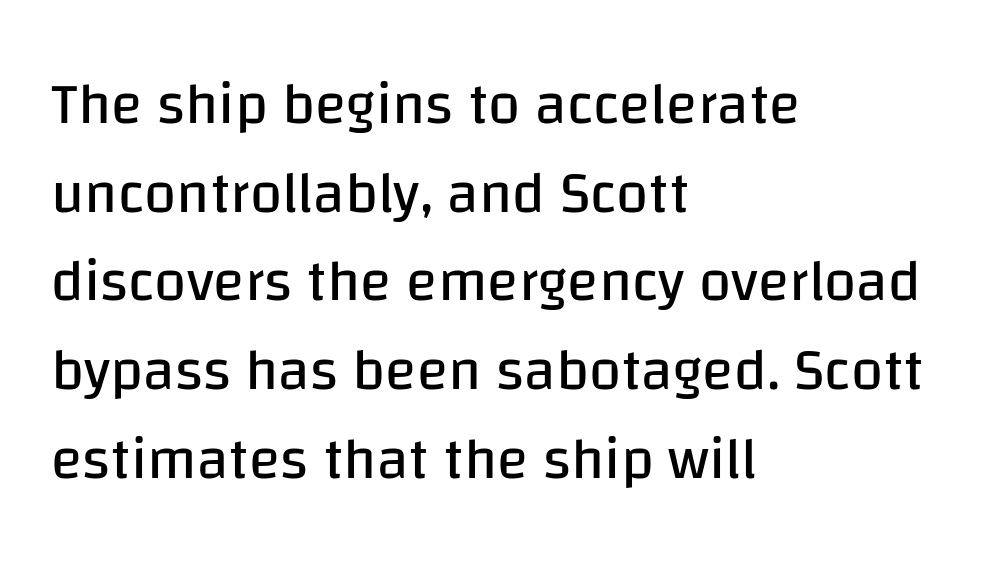
Layout note: lines flush left. Type style note: lacks serifs. Is the type heavy? It reads as light-to-regular instead. Varying glyph widths throughout — classic text-font behaviour. Every stem runs plumb, perpendicular to the baseline.
